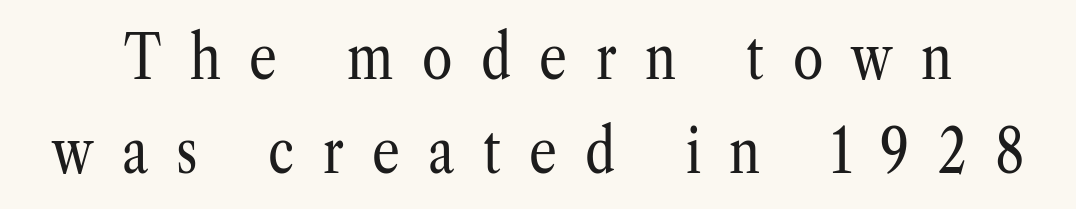
{"serif": "yes", "italic": "no", "bold": "no", "weight": "regular", "width": "condensed", "stroke_contrast": "low", "x_height": "medium", "monospaced": "no", "underline": "no", "line_spacing": "normal", "line_spacing_ratio": 1.52, "letter_spacing": "wide", "letter_spacing_em": 0.46, "glyph_px": 62}
